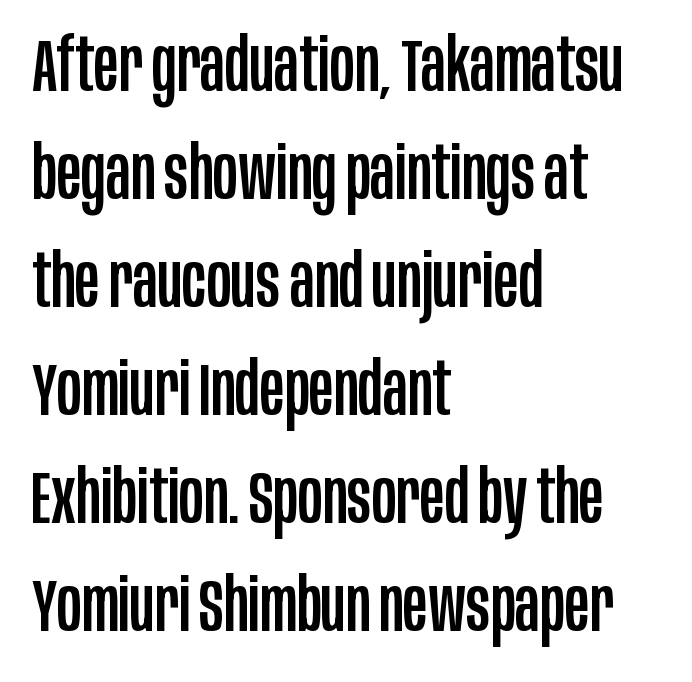
The image shows 74 px condensed sans-serif type, upright; set left-aligned, normal line spacing (1.46x), normal letter spacing, not underlined; low stroke contrast and a large x-height.
